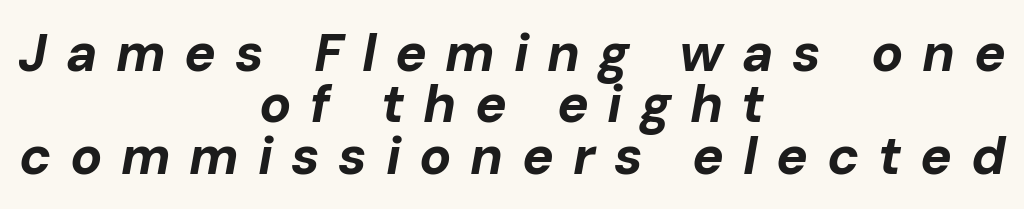
Q: Is the text bold? A: Yes.
Q: Is the text italic (slanted)? A: Yes, it leans right by about 10 degrees.
Q: Is the text underlined? A: No.
Q: How is the paragraph aligned? A: Centered.
Q: Is the spacing between letters normal or unusually wide? A: Unusually wide.
Q: Is the spacing between lines tight, normal or loose? A: Tight.
Q: Width (condensed, normal, or wide)? A: Normal.
Q: Stroke contrast? A: Low.
Q: x-height? A: Medium.
Q: Monospaced? A: No.
